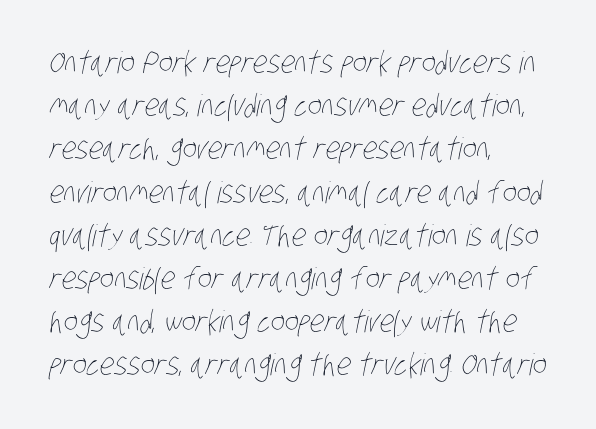
Is the block centered? No — it sits flush against the left margin. Weight class: somewhere from thin through regular. Each letter keeps its own natural width here, so spacing adapts to shape. Does extra space separate the letters? No, they use regular spacing. Normally led — the rows are evenly, conventionally spaced. Rule under the text: the space is simply empty.
